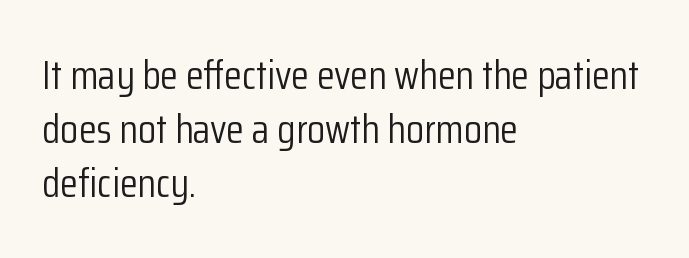
Notice how the stems are strictly vertical — no italics here. Students, note that the glyphs here touch the page at normal intervals. Nobody drew a line under any word here. Is this a sans? Yes — the strokes have no serifs. Weight: regular or lighter. Short and long lines alike share a common starting point at left.
